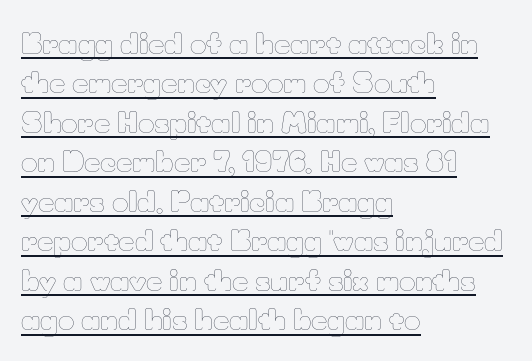
Q: Is the text bold? A: No.
Q: Is the text italic (slanted)? A: No, it is upright.
Q: Is the text underlined? A: Yes.
Q: How is the paragraph aligned? A: Left-aligned.
Q: Is the spacing between letters normal or unusually wide? A: Normal.
Q: Is the spacing between lines tight, normal or loose? A: Normal.
Q: Width (condensed, normal, or wide)? A: Normal.
Q: Stroke contrast? A: Low.
Q: x-height? A: Small.
Q: Monospaced? A: No.
